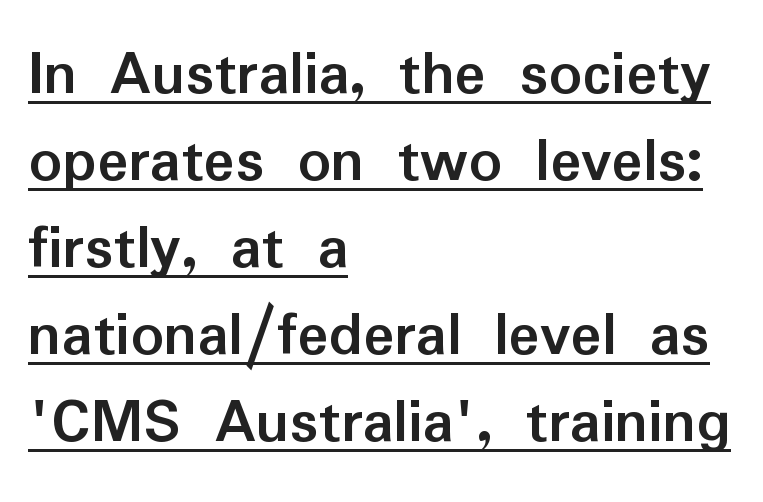
Q: Is the text bold? A: Yes.
Q: Is the text italic (slanted)? A: No, it is upright.
Q: Is the typeface a serif or a sans-serif typeface? A: Sans-serif.
Q: Is the text underlined? A: Yes.
Q: How is the paragraph aligned? A: Left-aligned.
Q: Is the spacing between letters normal or unusually wide? A: Normal.
Q: Is the spacing between lines tight, normal or loose? A: Normal.
Q: Width (condensed, normal, or wide)? A: Normal.
Q: Stroke contrast? A: Low.
Q: x-height? A: Medium.
Q: Monospaced? A: No.
